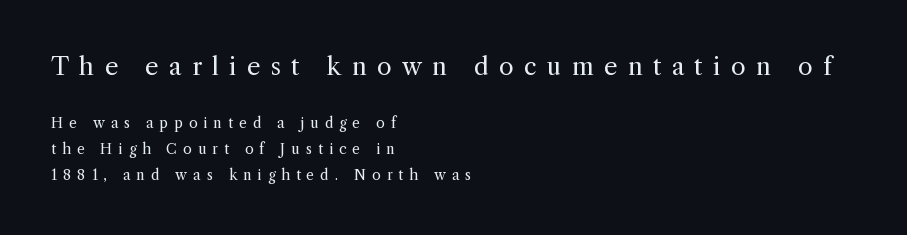
{"italic": "no", "bold": "no", "underline": "no", "align": "left", "line_spacing_ratio": 1.84, "letter_spacing": "wide", "letter_spacing_em": 0.43, "larger_block": "first", "size_ratio": 1.71, "glyph_px": 24}
